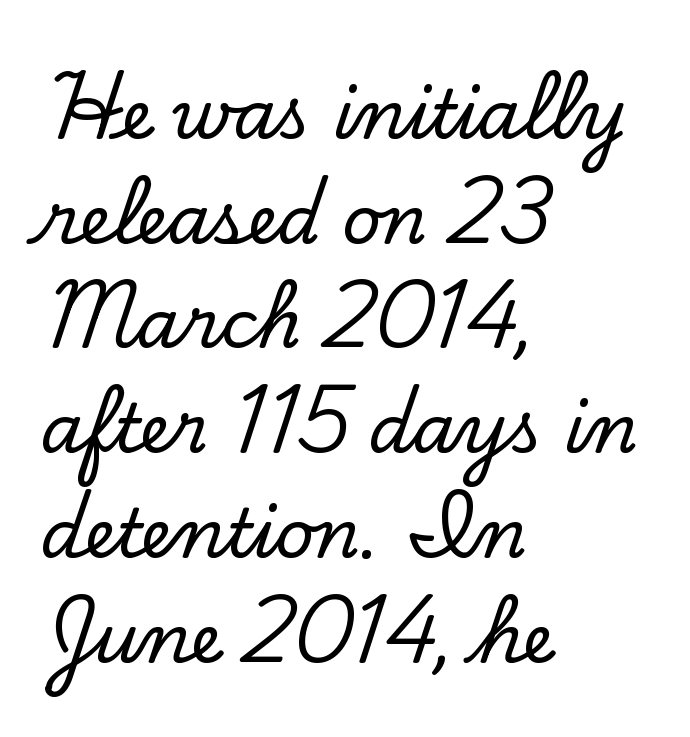
The image shows 68 px serif type; set left-aligned, normal line spacing (1.54x), normal letter spacing, not underlined; low stroke contrast and a small x-height.
